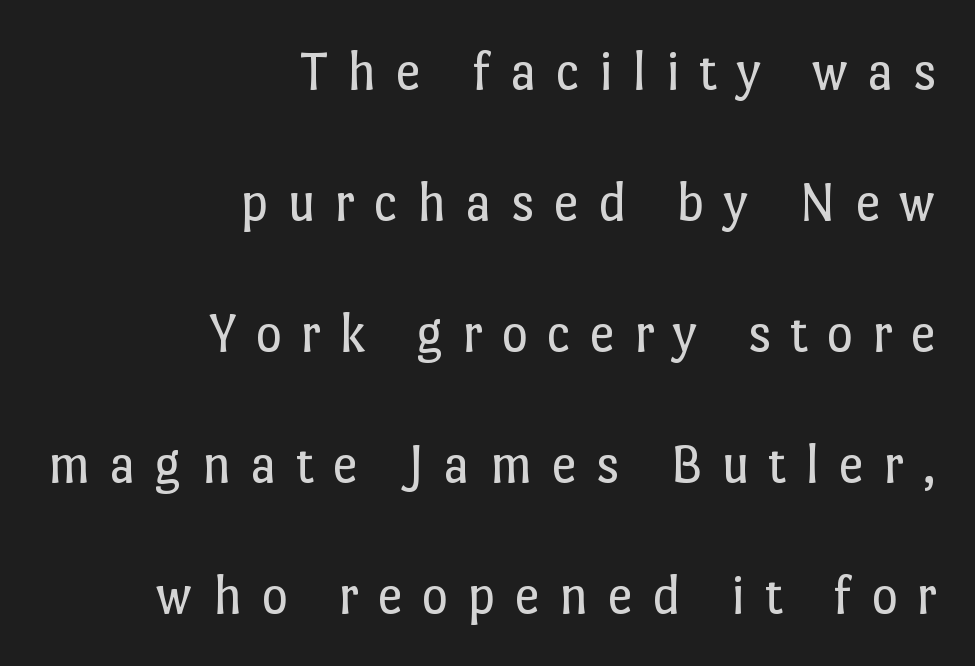
The image shows 57 px regular-weight type, upright; set right-aligned, loose line spacing (2.3x), unusually wide letter spacing (+0.33 em), not underlined; low stroke contrast and a medium x-height.
